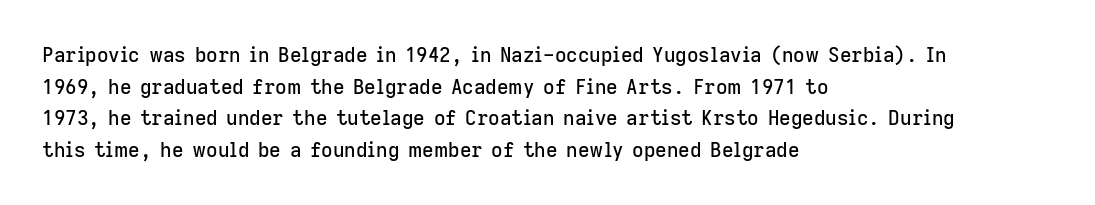
The baseline area is clear. The letterforms sit shoulder to shoulder at normal distance. Each line starts at the same left margin while the right side varies. You can tell it's not italic because the verticals are truly vertical.
